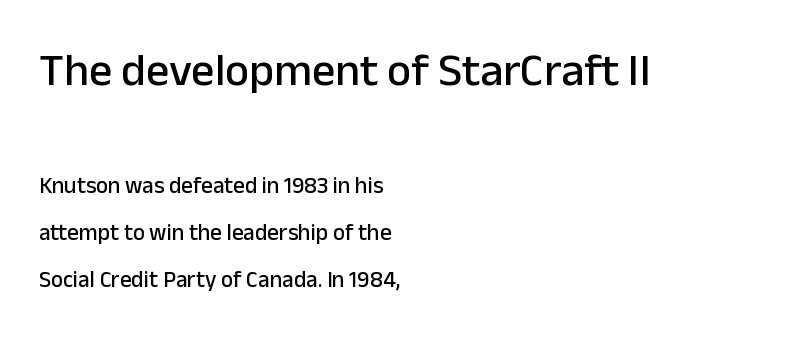
{"serif": "no", "italic": "no", "width": "normal", "stroke_contrast": "low", "x_height": "medium", "monospaced": "no", "underline": "no", "align": "left", "line_spacing": "loose", "line_spacing_ratio": 2.05, "letter_spacing": "normal", "letter_spacing_em": 0.0, "larger_block": "first", "size_ratio": 2.0, "glyph_px": 46}
